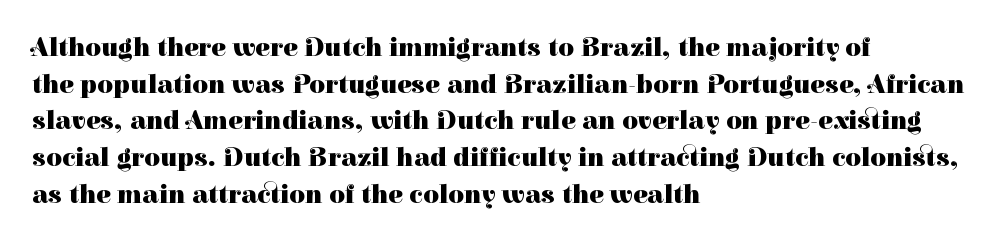
Casual observation: everything's shoved over to the left. Look at the tracking — it's just the regular setting, nothing added. The rendering uses a moderate line-height, typical for paragraphs. Decoration check: the copy has no underline. The face used here has the dense, thick strokes of a bold. The typography opts for an upright posture over an oblique one.
